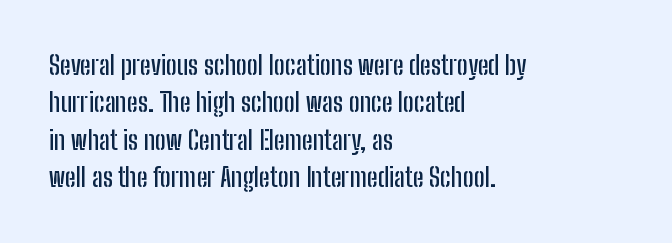
{"italic": "no", "underline": "no", "align": "left", "line_spacing": "normal", "line_spacing_ratio": 1.44, "letter_spacing": "normal", "letter_spacing_em": 0.0, "glyph_px": 26}
